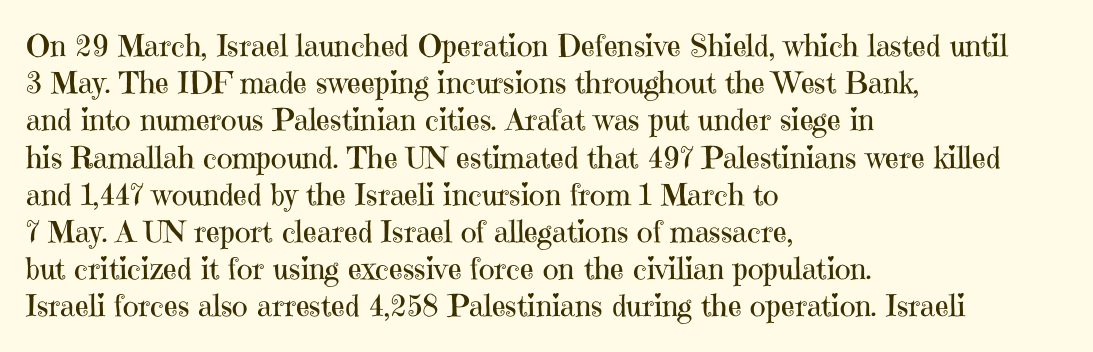
The image shows 30 px regular-weight serif type, upright; set left-aligned, line spacing 1.24x, normal letter spacing, not underlined; high stroke contrast and a medium x-height.
